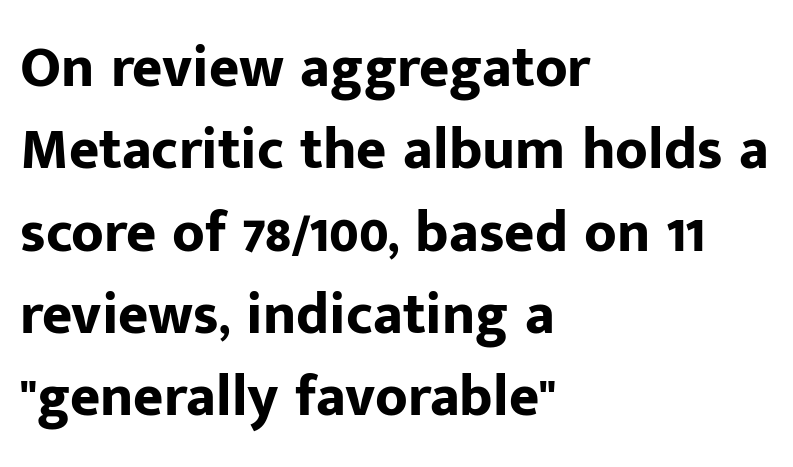
I'd call this a sans setting — the letters go barefoot. Characters follow at the spacing the type designer built in. I'd describe the lettering as bold — thick and assertive. Every row of glyphs begins at an identical x-position on the left.
